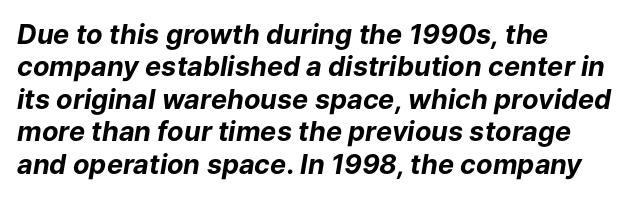
{"italic": "yes", "lean": "right", "slant_degrees": 9, "bold": "yes", "underline": "no", "align": "left", "line_spacing_ratio": 1.2, "letter_spacing": "normal", "letter_spacing_em": 0.0, "glyph_px": 27}
